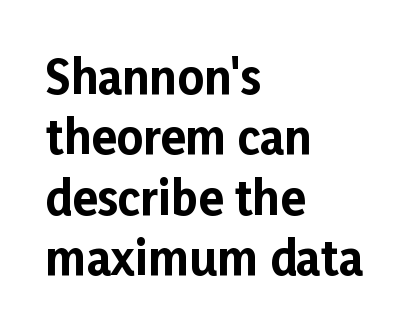
The image shows 46 px bold sans-serif type, upright; set left-aligned, normal line spacing (1.31x), normal letter spacing, not underlined; low stroke contrast and a medium x-height.
